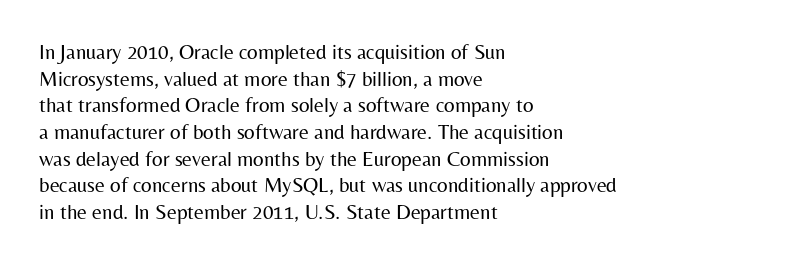
Q: Is the text bold? A: No.
Q: Is the text italic (slanted)? A: No, it is upright.
Q: Is the text underlined? A: No.
Q: How is the paragraph aligned? A: Left-aligned.
Q: Is the spacing between letters normal or unusually wide? A: Normal.
Q: Is the spacing between lines tight, normal or loose? A: Normal.
